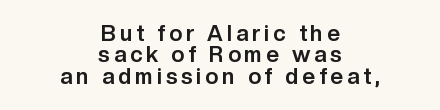
{"italic": "no", "bold": "yes", "underline": "no", "align": "center", "line_spacing": "tight", "line_spacing_ratio": 0.97, "glyph_px": 22}
